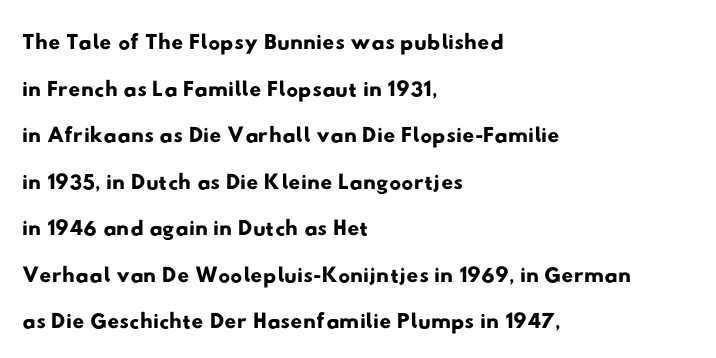
{"serif": "no", "width": "wide", "stroke_contrast": "low", "x_height": "small", "monospaced": "no", "underline": "no", "align": "left", "line_spacing": "normal", "line_spacing_ratio": 1.41, "letter_spacing": "normal", "letter_spacing_em": 0.0, "glyph_px": 33}
